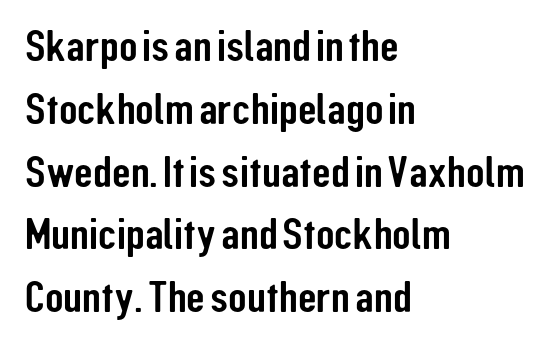
The image shows 43 px condensed sans-serif type, upright; set left-aligned, normal line spacing (1.46x), normal letter spacing, not underlined; low stroke contrast and a medium x-height.
